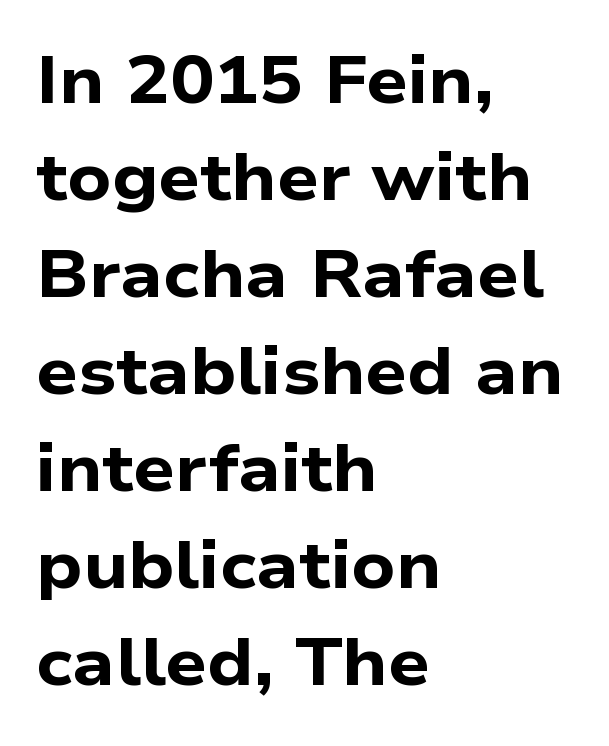
Each glyph is drawn with heavy, bold strokes. Spacing verdict: proportional, widths tailored to each character. Regular leading. Where is the straight margin? On the left.
